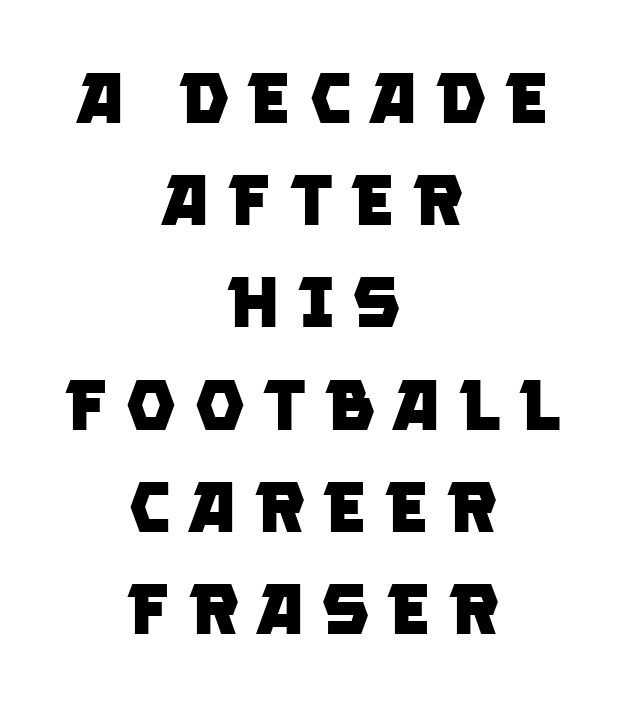
{"serif": "no", "bold": "yes", "weight": "heavy", "width": "normal", "stroke_contrast": "low", "x_height": "large", "monospaced": "no", "underline": "no", "align": "center", "line_spacing": "normal", "line_spacing_ratio": 1.42, "letter_spacing": "wide", "letter_spacing_em": 0.23, "glyph_px": 72}
